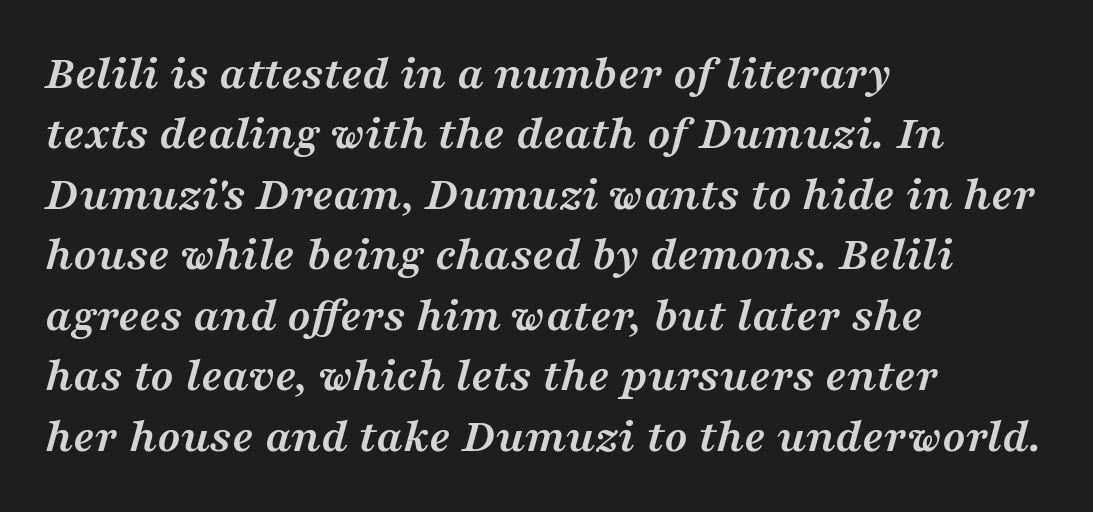
{"serif": "yes", "italic": "yes", "lean": "right", "slant_degrees": 16, "bold": "yes", "weight": "semibold", "width": "wide", "stroke_contrast": "medium", "x_height": "medium", "monospaced": "no", "underline": "no", "align": "left", "line_spacing": "normal", "line_spacing_ratio": 1.26, "letter_spacing": "normal", "letter_spacing_em": 0.0, "glyph_px": 48}
